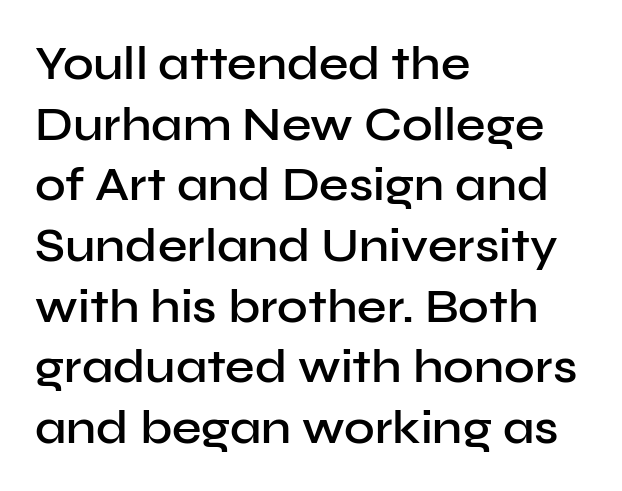
You could not count columns in this text — the font is proportionally spaced. Any mark beneath the type? The region is blank. Do the letters lean? They stand straight. Honestly, the letter spacing is just normal — you wouldn't notice it. Casual observation: everything's shoved over to the left. In terms of leading, this rendering sits right in the middle.
